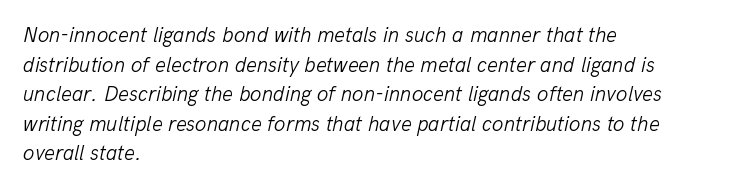
{"italic": "yes", "lean": "right", "slant_degrees": 13, "bold": "no", "underline": "no", "align": "left", "line_spacing": "normal", "line_spacing_ratio": 1.41, "letter_spacing": "normal", "letter_spacing_em": 0.0, "glyph_px": 21}
